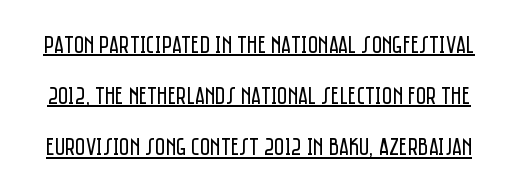
{"italic": "no", "bold": "no", "underline": "yes", "line_spacing": "loose", "line_spacing_ratio": 2.05, "letter_spacing": "normal", "letter_spacing_em": 0.0, "glyph_px": 25}
